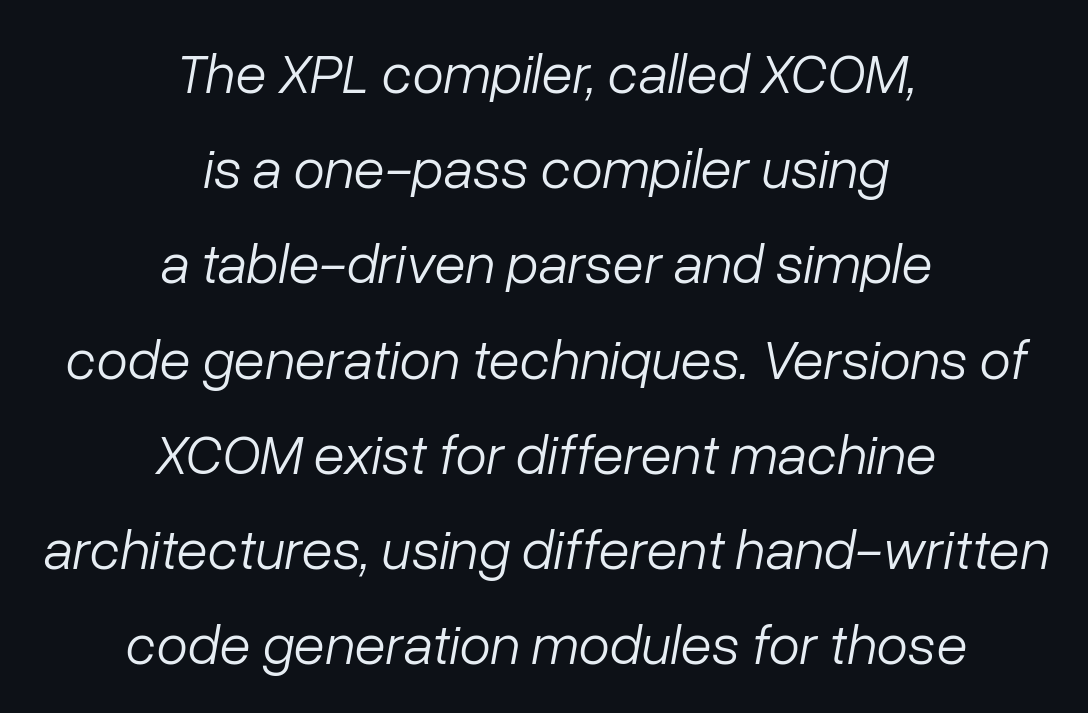
{"italic": "yes", "lean": "right", "slant_degrees": 10, "bold": "no", "weight": "light", "width": "normal", "stroke_contrast": "low", "x_height": "medium", "monospaced": "no", "underline": "no", "align": "center", "line_spacing": "normal", "line_spacing_ratio": 1.67, "letter_spacing": "normal", "letter_spacing_em": 0.0, "glyph_px": 57}
